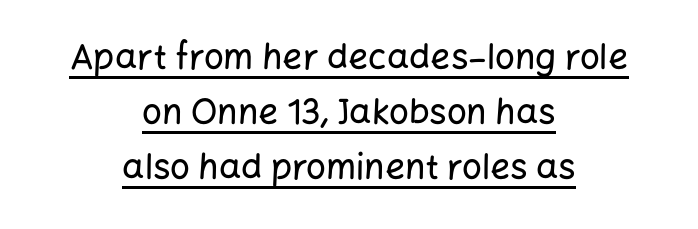
Q: Is the text italic (slanted)? A: No, it is upright.
Q: Is the typeface a serif or a sans-serif typeface? A: Sans-serif.
Q: Is the text underlined? A: Yes.
Q: How is the paragraph aligned? A: Centered.
Q: Is the spacing between letters normal or unusually wide? A: Normal.
Q: Is the spacing between lines tight, normal or loose? A: Normal.
Q: Width (condensed, normal, or wide)? A: Normal.
Q: Stroke contrast? A: Low.
Q: x-height? A: Medium.
Q: Monospaced? A: No.
